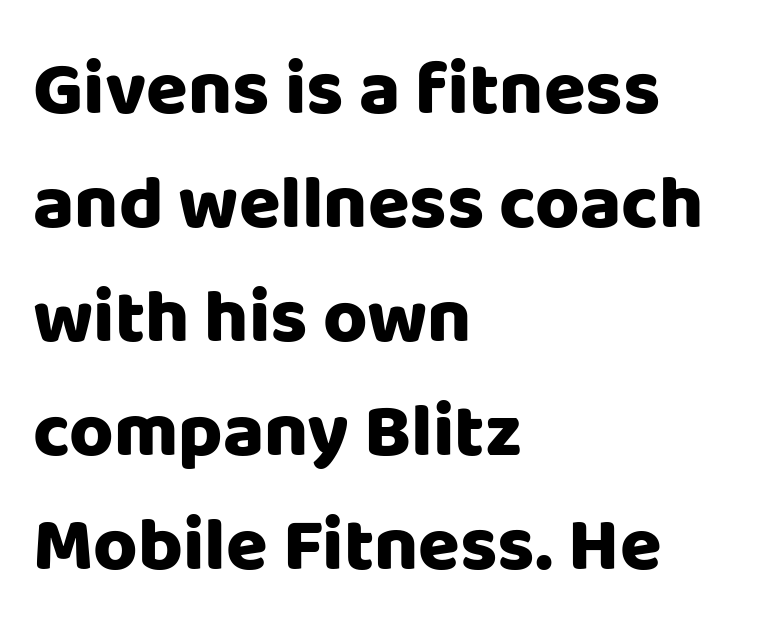
The image shows 76 px heavy sans-serif type, upright; set left-aligned, normal line spacing (1.5x), normal letter spacing, not underlined; low stroke contrast and a large x-height.
